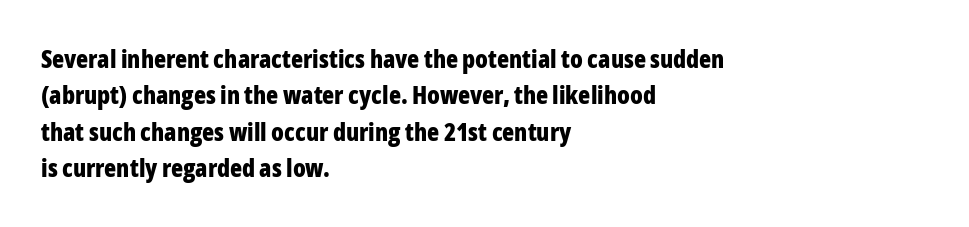
Q: Is the text bold? A: Yes.
Q: Is the text italic (slanted)? A: No, it is upright.
Q: Is the text underlined? A: No.
Q: How is the paragraph aligned? A: Left-aligned.
Q: Is the spacing between letters normal or unusually wide? A: Normal.
Q: Is the spacing between lines tight, normal or loose? A: Normal.
